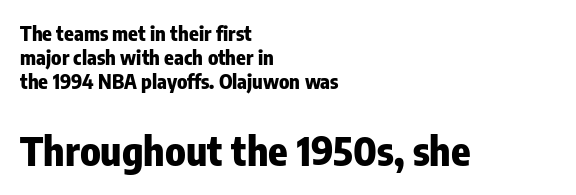
{"serif": "no", "italic": "no", "bold": "yes", "weight": "heavy", "width": "condensed", "stroke_contrast": "low", "x_height": "medium", "monospaced": "no", "underline": "no", "align": "left", "line_spacing_ratio": 1.2, "letter_spacing": "normal", "letter_spacing_em": 0.0, "larger_block": "second", "size_ratio": 2.0, "glyph_px": 40}
